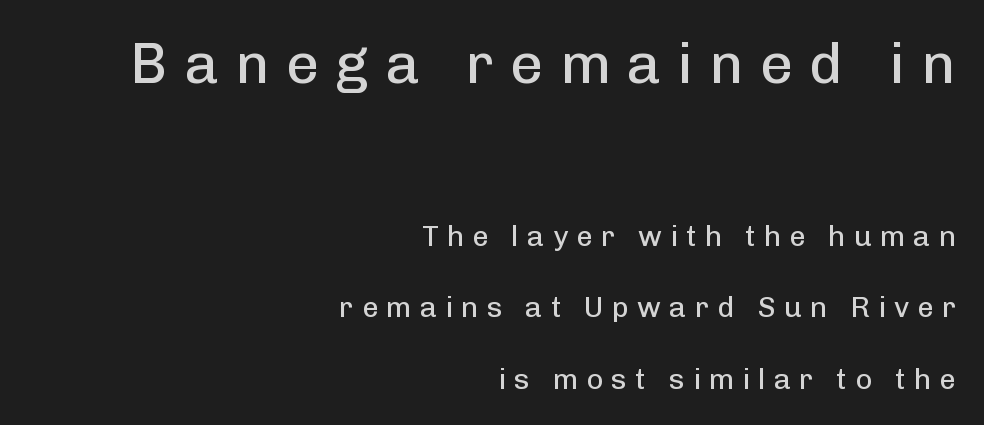
{"serif": "no", "italic": "no", "bold": "no", "weight": "regular", "width": "normal", "stroke_contrast": "low", "x_height": "medium", "monospaced": "no", "underline": "no", "align": "right", "line_spacing": "loose", "line_spacing_ratio": 2.47, "letter_spacing": "wide", "letter_spacing_em": 0.28, "larger_block": "first", "size_ratio": 2.0, "glyph_px": 58}
